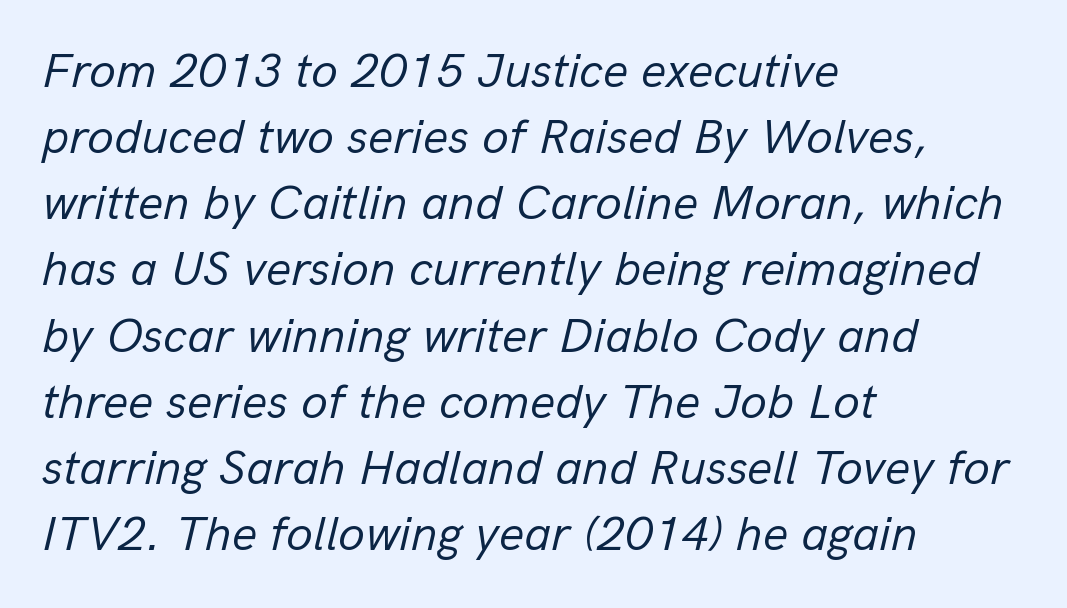
{"italic": "yes", "lean": "right", "slant_degrees": 13, "bold": "no", "weight": "regular", "width": "normal", "stroke_contrast": "low", "x_height": "medium", "monospaced": "no", "underline": "no", "align": "left", "line_spacing": "normal", "line_spacing_ratio": 1.35, "letter_spacing": "normal", "letter_spacing_em": 0.0, "glyph_px": 49}
